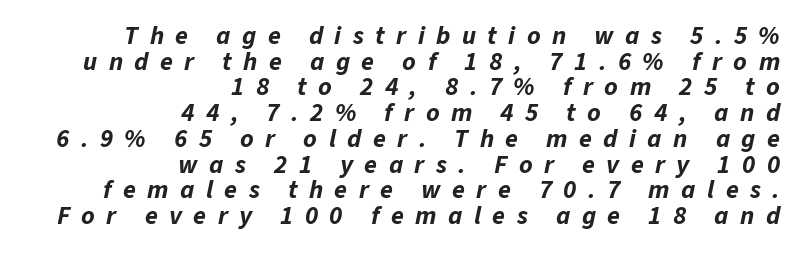
{"italic": "yes", "lean": "right", "slant_degrees": 11, "bold": "yes", "underline": "no", "align": "right", "line_spacing": "tight", "line_spacing_ratio": 0.99, "letter_spacing": "wide", "letter_spacing_em": 0.44, "glyph_px": 26}
